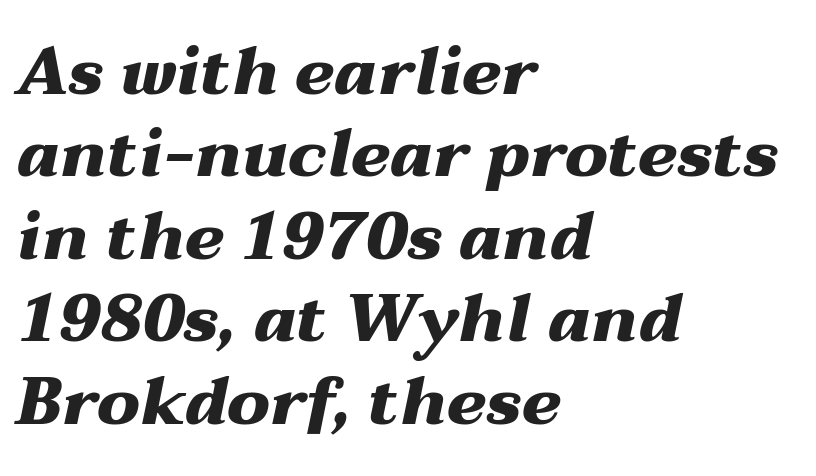
{"italic": "yes", "lean": "right", "slant_degrees": 12, "bold": "yes", "weight": "heavy", "width": "wide", "stroke_contrast": "medium", "x_height": "medium", "monospaced": "no", "underline": "no", "align": "left", "line_spacing": "normal", "line_spacing_ratio": 1.25, "letter_spacing": "normal", "letter_spacing_em": 0.0, "glyph_px": 66}
